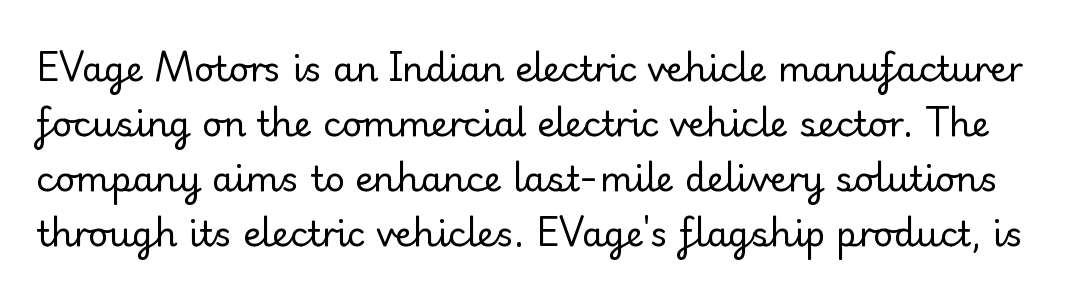
Nobody touched the tracking dial on this one. A typesetter would mark this as roman, not italic. Vertical spacing — default. Is this a fixed-width face? No — the glyphs have proportional, varying widths. On a weight scale, this lands at 450 or below.
